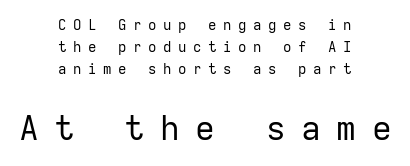
The image shows 33 px regular-weight sans-serif type, upright, monospaced; set centered, normal line spacing (1.56x), unusually wide letter spacing (+0.47 em), not underlined; the second (bottom) block is 2.36x larger; low stroke contrast and a medium x-height.
